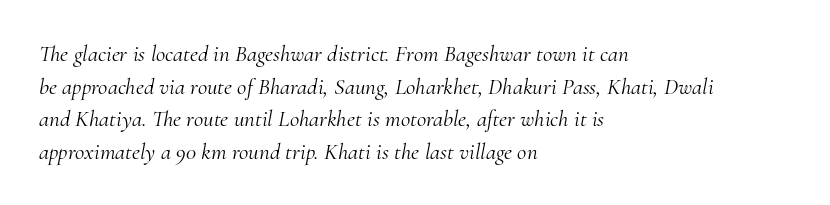
This rendering features lettering with no underline. The face looks like a standard text weight, possibly lighter. The ragged edge is on the right, which tells us the setting is flush left. Short note: letters normally spaced.
